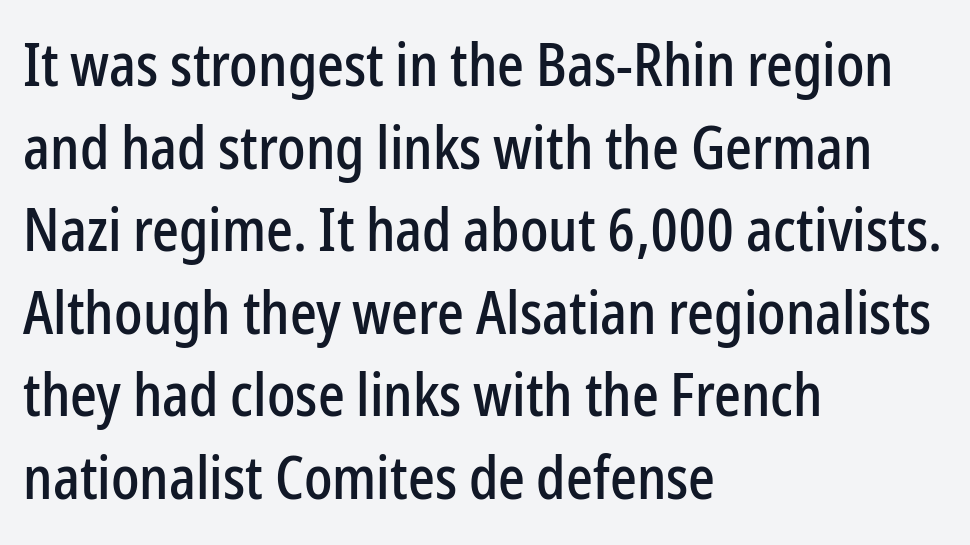
The image shows 59 px condensed sans-serif type, upright; set left-aligned, normal line spacing (1.4x), normal letter spacing, not underlined; low stroke contrast and a medium x-height.
